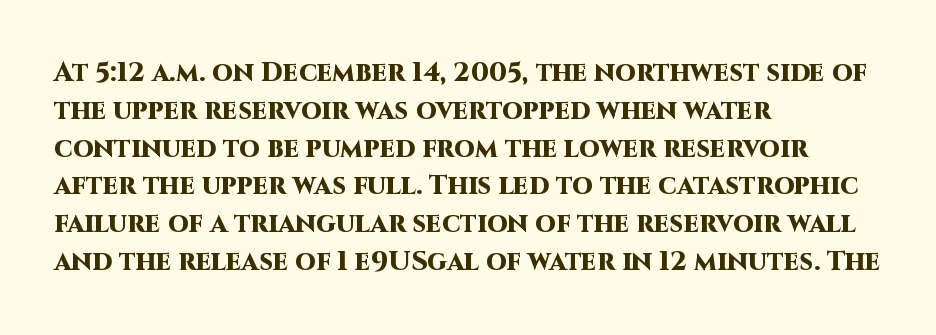
Q: Is the text bold? A: Yes.
Q: Is the text italic (slanted)? A: No, it is upright.
Q: Is the text underlined? A: No.
Q: How is the paragraph aligned? A: Left-aligned.
Q: Is the spacing between letters normal or unusually wide? A: Normal.
Q: Is the spacing between lines tight, normal or loose? A: Normal.
